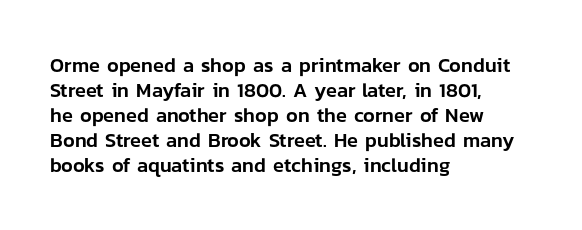
Q: Is the text italic (slanted)? A: No, it is upright.
Q: Is the text underlined? A: No.
Q: How is the paragraph aligned? A: Left-aligned.
Q: Is the spacing between letters normal or unusually wide? A: Normal.
Q: Is the spacing between lines tight, normal or loose? A: Normal.
